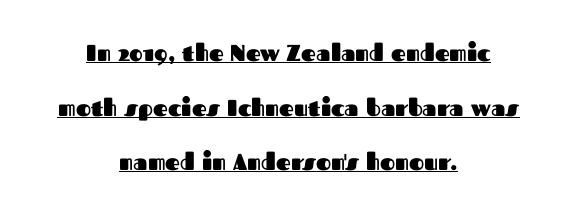
The image shows 23 px bold type, upright; set centered, loose line spacing (2.37x), normal letter spacing, underlined.
